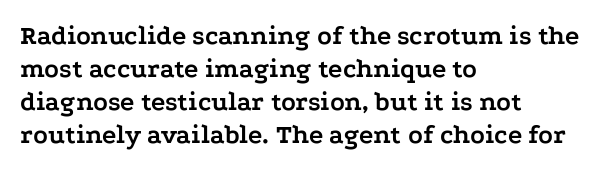
{"italic": "no", "bold": "yes", "underline": "no", "align": "left", "line_spacing_ratio": 1.22, "letter_spacing": "normal", "letter_spacing_em": 0.0, "glyph_px": 27}
